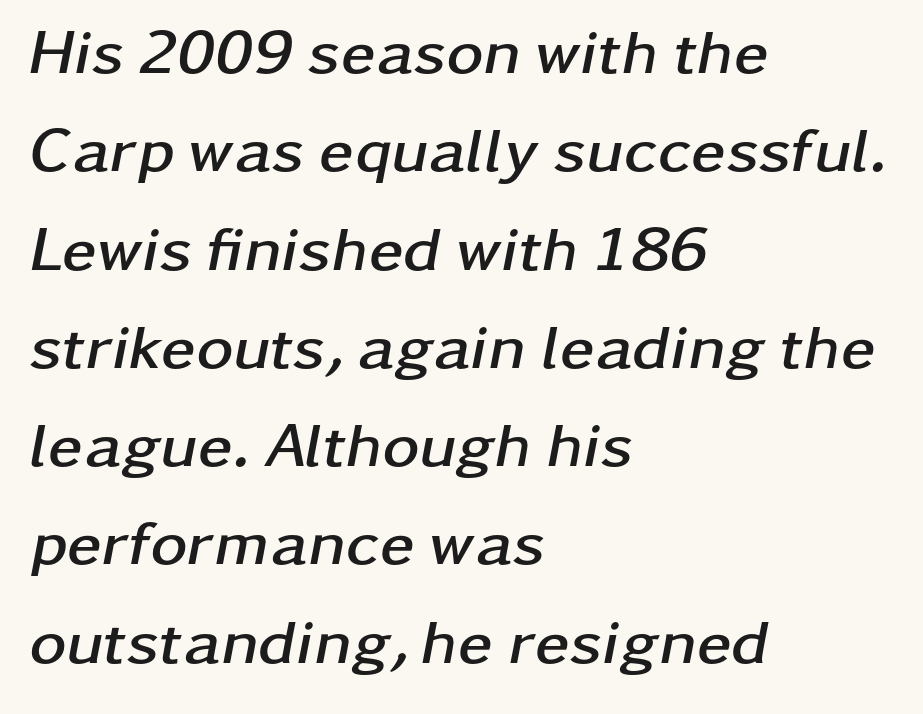
The image shows 63 px semibold, wide type, italic (leaning right); set left-aligned, normal line spacing (1.56x), normal letter spacing, not underlined; low stroke contrast and a medium x-height.
